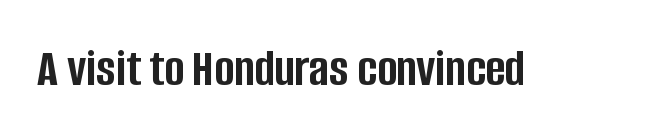
This is sans-serif lettering, the kind often seen on screens and signage. The letters advance in unequal steps, a hallmark of proportional type. These lines keep a tight, regular rhythm from letter to letter. Weight check: bold — yes, fully. Posture: straight, roman, zero tilt.
